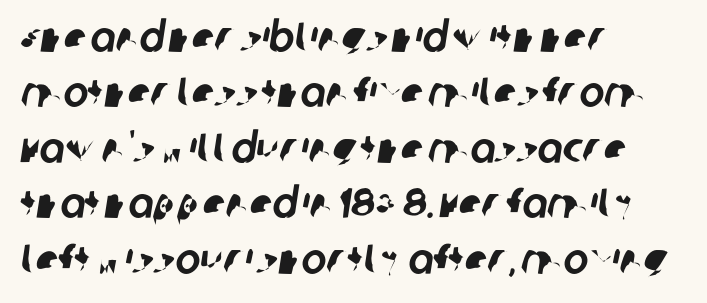
The image shows 42 px sans-serif type; set left-aligned, normal line spacing (1.32x), normal letter spacing, not underlined; low stroke contrast and a large x-height.
